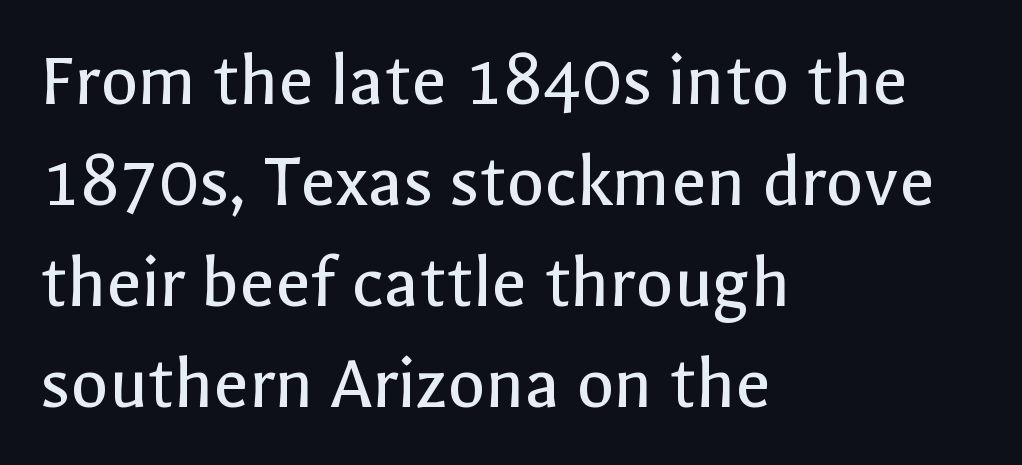
Regular leading. Do the letters lean? They stand straight. Descenders hang freely into open space. Vertical stems look standard width or narrower in stroke.
